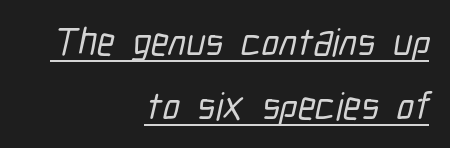
Emphasis is given by a line drawn under the lettering. Words appear dense and cohesive because spacing is normal. Varying glyph widths throughout — classic text-font behaviour. Regular leading. Every row of glyphs terminates at an identical x-position on the right.
